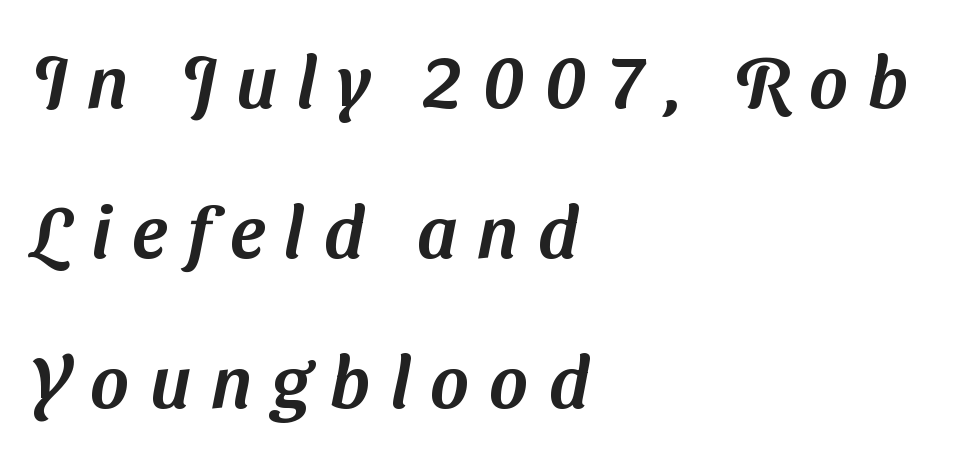
The image shows 74 px sans-serif type; set left-aligned, loose line spacing (2.03x), unusually wide letter spacing (+0.27 em), not underlined; medium stroke contrast and a medium x-height.
